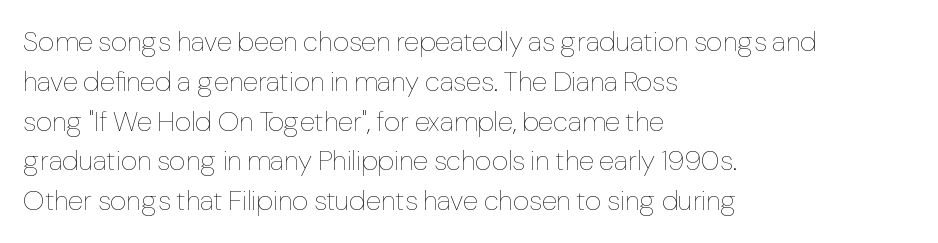
{"italic": "no", "bold": "no", "weight": "thin", "width": "normal", "stroke_contrast": "low", "x_height": "medium", "monospaced": "no", "underline": "no", "align": "left", "line_spacing": "normal", "line_spacing_ratio": 1.42, "letter_spacing": "normal", "letter_spacing_em": 0.0, "glyph_px": 28}
